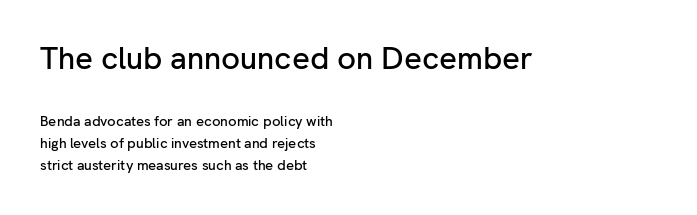
{"serif": "no", "italic": "no", "width": "normal", "stroke_contrast": "low", "x_height": "medium", "monospaced": "no", "underline": "no", "align": "left", "line_spacing": "normal", "line_spacing_ratio": 1.57, "letter_spacing": "normal", "letter_spacing_em": 0.0, "larger_block": "first", "size_ratio": 2.21, "glyph_px": 31}
